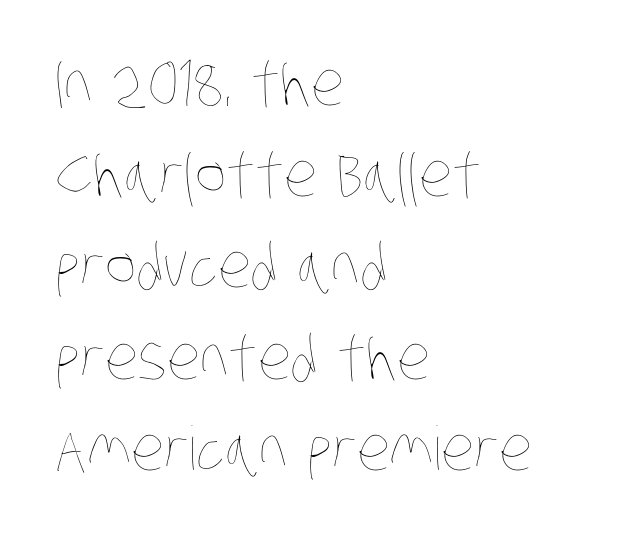
{"bold": "no", "weight": "thin", "width": "condensed", "stroke_contrast": "low", "x_height": "large", "monospaced": "no", "underline": "no", "align": "left", "line_spacing": "normal", "line_spacing_ratio": 1.52, "letter_spacing": "normal", "letter_spacing_em": 0.0, "glyph_px": 60}
